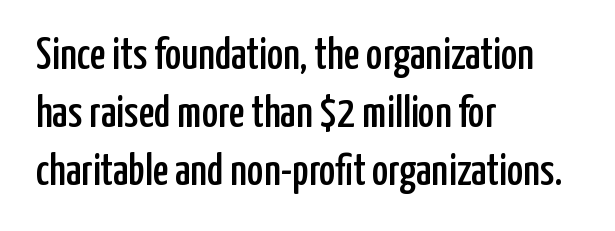
The image shows 44 px condensed sans-serif type, upright; set left-aligned, normal line spacing (1.32x), normal letter spacing, not underlined; low stroke contrast and a medium x-height.
